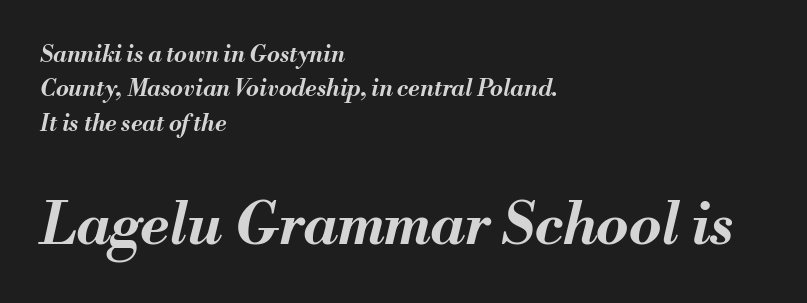
The image shows 58 px bold type, italic (leaning right); set left-aligned, normal line spacing (1.5x), normal letter spacing, not underlined; the second (bottom) block is 2.52x larger; medium stroke contrast and a small x-height.
